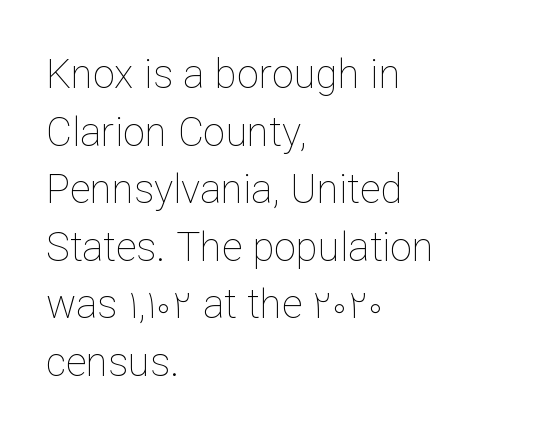
{"italic": "no", "bold": "no", "weight": "thin", "width": "normal", "stroke_contrast": "low", "x_height": "medium", "monospaced": "no", "underline": "no", "align": "left", "line_spacing": "normal", "line_spacing_ratio": 1.44, "letter_spacing": "normal", "letter_spacing_em": 0.0, "glyph_px": 40}
